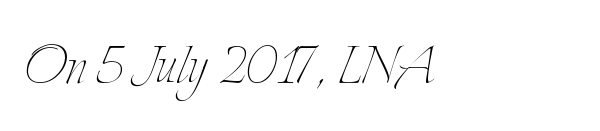
Q: Is the text bold? A: No.
Q: Is the text italic (slanted)? A: Yes.
Q: Is the text underlined? A: No.
Q: How is the paragraph aligned? A: Left-aligned.
Q: Is the spacing between letters normal or unusually wide? A: Normal.
Q: Width (condensed, normal, or wide)? A: Condensed.
Q: Stroke contrast? A: Low.
Q: x-height? A: Small.
Q: Monospaced? A: No.
